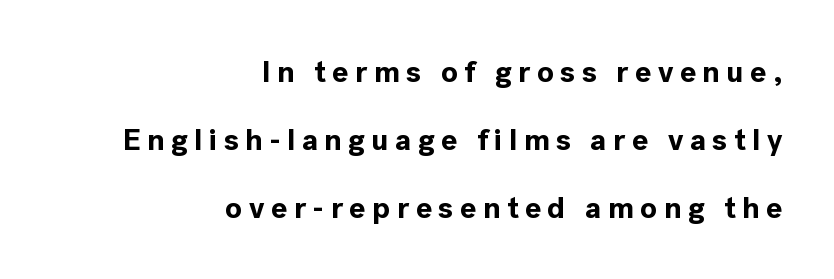
{"serif": "no", "italic": "no", "bold": "yes", "weight": "bold", "width": "normal", "x_height": "medium", "monospaced": "no", "underline": "no", "align": "right", "line_spacing": "loose", "line_spacing_ratio": 2.26, "letter_spacing": "wide", "letter_spacing_em": 0.22, "glyph_px": 30}
